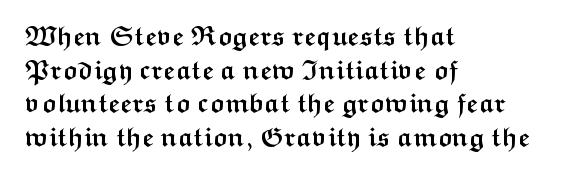
The image shows 26 px bold type, upright; set left-aligned, normal line spacing (1.29x), normal letter spacing, not underlined.
